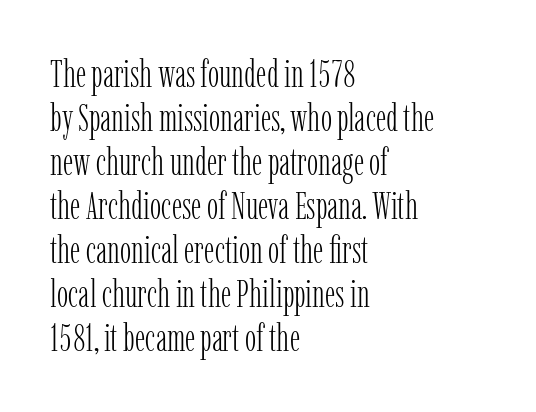
The image shows 38 px light, condensed serif type, upright; set left-aligned, line spacing 1.16x, normal letter spacing, not underlined; low stroke contrast and a medium x-height.
